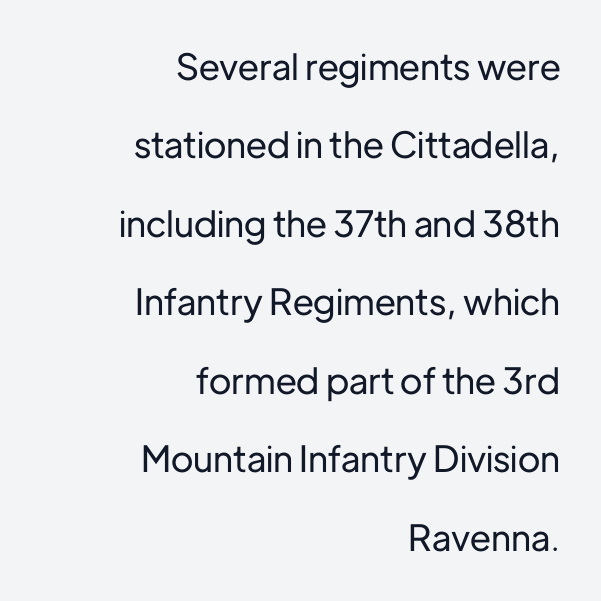
Q: Is the text italic (slanted)? A: No, it is upright.
Q: Is the typeface a serif or a sans-serif typeface? A: Sans-serif.
Q: Is the text underlined? A: No.
Q: How is the paragraph aligned? A: Right-aligned.
Q: Is the spacing between letters normal or unusually wide? A: Normal.
Q: Is the spacing between lines tight, normal or loose? A: Loose.
Q: Width (condensed, normal, or wide)? A: Normal.
Q: Stroke contrast? A: Low.
Q: x-height? A: Medium.
Q: Monospaced? A: No.
